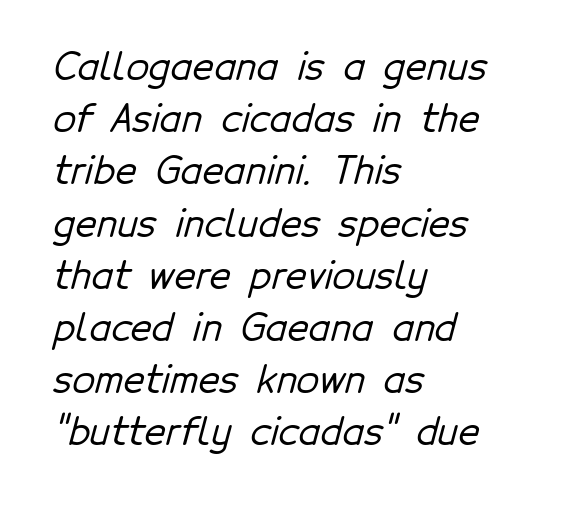
{"serif": "no", "width": "normal", "stroke_contrast": "low", "x_height": "medium", "monospaced": "no", "underline": "no", "align": "left", "line_spacing": "normal", "line_spacing_ratio": 1.41, "letter_spacing": "normal", "letter_spacing_em": 0.0, "glyph_px": 37}
